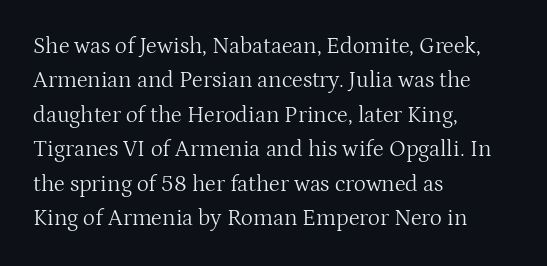
Q: Is the text bold? A: No.
Q: Is the text italic (slanted)? A: No, it is upright.
Q: Is the text underlined? A: No.
Q: How is the paragraph aligned? A: Left-aligned.
Q: Is the spacing between letters normal or unusually wide? A: Normal.
Q: Is the spacing between lines tight, normal or loose? A: Normal.
